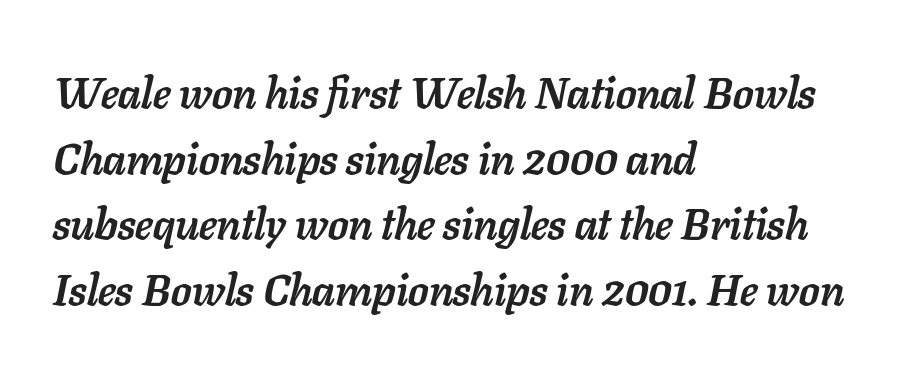
{"italic": "yes", "lean": "right", "slant_degrees": 11, "bold": "yes", "weight": "semibold", "width": "normal", "stroke_contrast": "low", "x_height": "medium", "monospaced": "no", "underline": "no", "align": "left", "line_spacing": "normal", "line_spacing_ratio": 1.49, "letter_spacing": "normal", "letter_spacing_em": 0.0, "glyph_px": 44}
